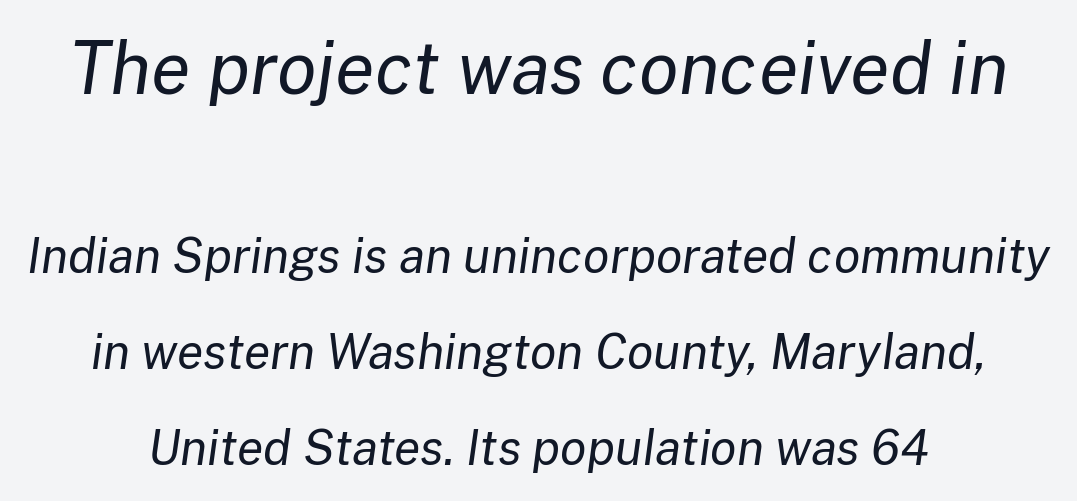
The image shows 72 px regular-weight type, italic (leaning right); set centered, loose line spacing (2.0x), normal letter spacing, not underlined; the first (top) block is 1.5x larger; low stroke contrast and a medium x-height.
